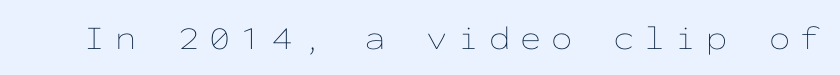
Does extra space separate the letters? Yes, quite a lot of it. A clean baseline with only descenders dipping below it. Is this a heavy cut? Hardly; it is regular or lighter. Vertical strokes here are truly vertical. The face used here is monospaced, like something from a code editor.
